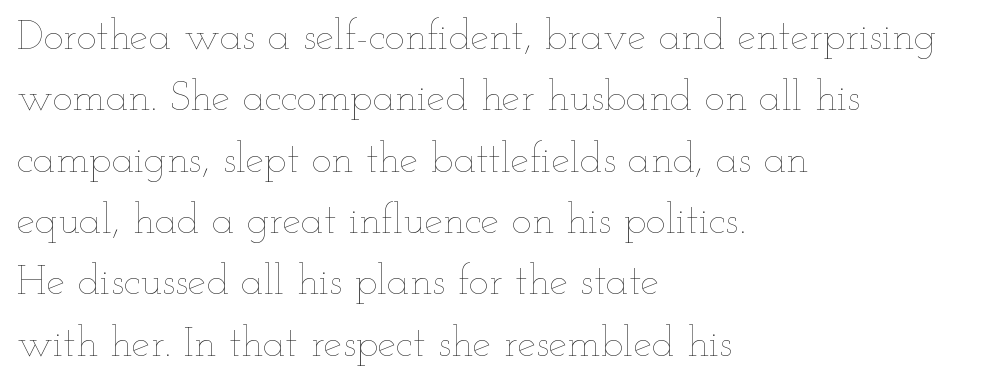
The image shows 42 px thin, wide type, upright; set left-aligned, normal line spacing (1.46x), normal letter spacing, not underlined; low stroke contrast and a small x-height.
